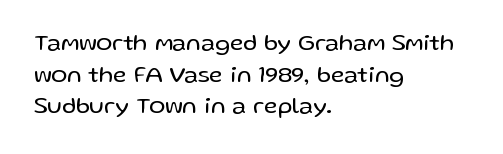
The image shows 24 px text type, upright; set left-aligned, normal line spacing (1.32x), normal letter spacing, not underlined.
